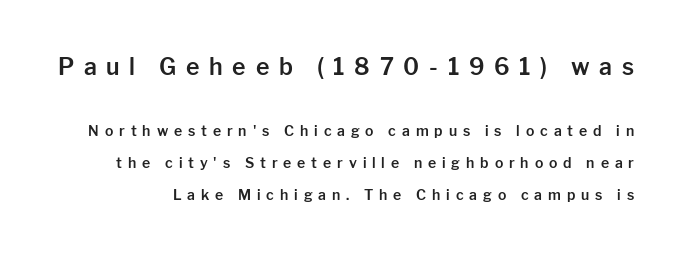
{"italic": "no", "underline": "no", "line_spacing": "loose", "line_spacing_ratio": 2.26, "letter_spacing": "wide", "letter_spacing_em": 0.42, "larger_block": "first", "size_ratio": 1.64, "glyph_px": 23}
